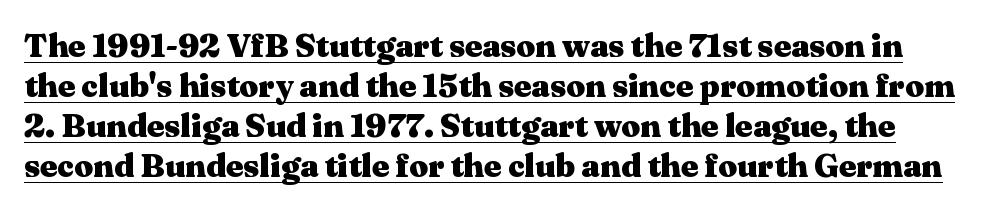
Check where the strokes stop: tiny serifs finish them off. Each line of the rendering has a horizontal stroke beneath the glyphs. Note the varied advance widths — an 'i' is clearly narrower than an 'm'. The type sits square on the baseline with zero lean. Letter spacing: default. Typesetter's note: full bold, strokes at maximum text heaviness.
